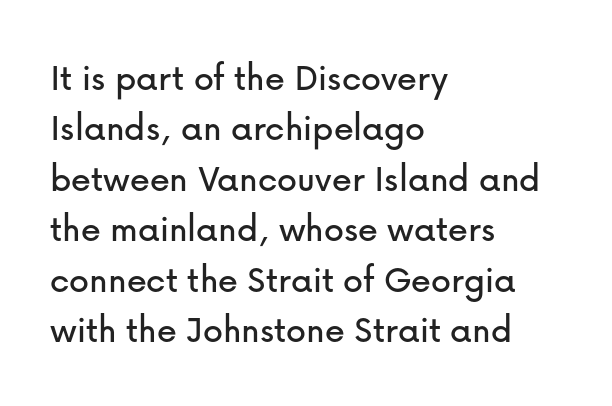
The letters stand upright; this is a roman face. Check under the words: just untouched page. Compared with a centered layout, this one pins lines to the left instead. Baseline-to-baseline distance is the conventional proportion of letter height. Serif or sans? Sans — the stroke terminals are bare.
